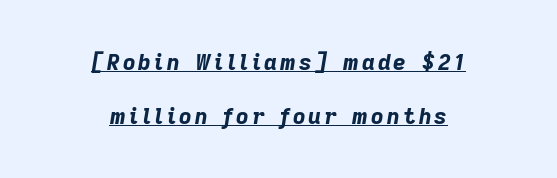
Q: Is the text bold? A: Yes.
Q: Is the text italic (slanted)? A: Yes, it leans right by about 9 degrees.
Q: Is the text underlined? A: Yes.
Q: How is the paragraph aligned? A: Centered.
Q: Is the spacing between lines tight, normal or loose? A: Loose.
